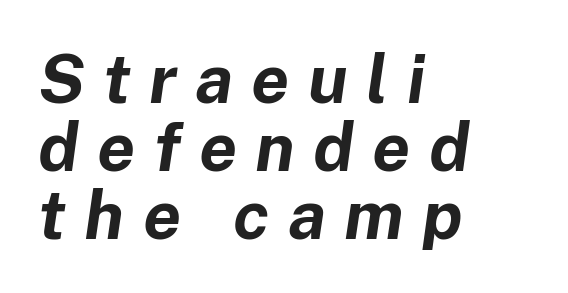
{"italic": "yes", "lean": "right", "slant_degrees": 8, "bold": "yes", "weight": "bold", "width": "normal", "stroke_contrast": "low", "x_height": "medium", "monospaced": "no", "underline": "no", "align": "left", "line_spacing": "tight", "line_spacing_ratio": 1.0, "letter_spacing": "wide", "letter_spacing_em": 0.27, "glyph_px": 68}
